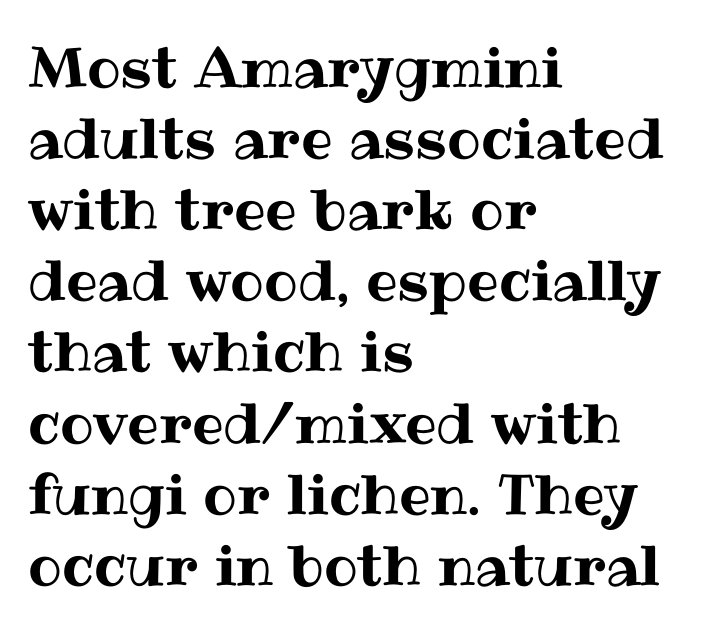
The typesetter chose a ragged-right arrangement here. The tracking reads as untouched default to a designer's eye. The axis of the letterforms is exactly vertical. Words float on clear page, feet unadorned.
